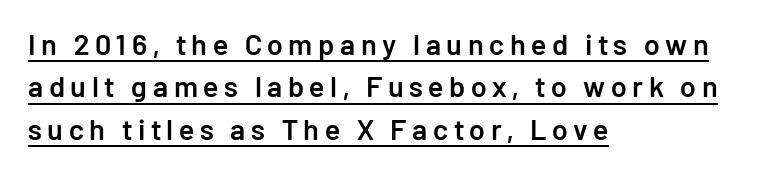
Q: Is the text bold? A: Semi-bold.
Q: Is the text italic (slanted)? A: No, it is upright.
Q: Is the typeface a serif or a sans-serif typeface? A: Sans-serif.
Q: Is the text underlined? A: Yes.
Q: How is the paragraph aligned? A: Left-aligned.
Q: Is the spacing between lines tight, normal or loose? A: Normal.
Q: Width (condensed, normal, or wide)? A: Normal.
Q: Stroke contrast? A: Low.
Q: x-height? A: Medium.
Q: Monospaced? A: No.
